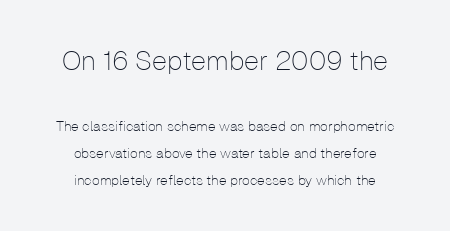
Layout note: lines centered. The passage shown stacks its lines with a broad gap. A typesetter would mark this as roman, not italic. Here the first block reads like a headline and the second like body copy.
